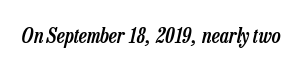
Stems and bowls a touch heavier than normal — semibold. Nobody drew a line under any word here. The axis of the letterforms is tilted away from vertical. Default kerning and tracking; the words read as compact shapes.
